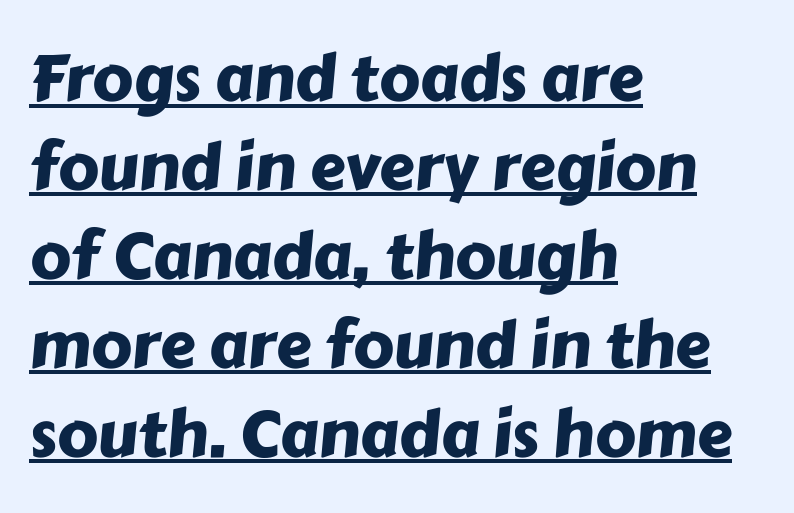
Q: Is the typeface a serif or a sans-serif typeface? A: Sans-serif.
Q: Is the text underlined? A: Yes.
Q: How is the paragraph aligned? A: Left-aligned.
Q: Is the spacing between letters normal or unusually wide? A: Normal.
Q: Is the spacing between lines tight, normal or loose? A: Normal.
Q: Width (condensed, normal, or wide)? A: Normal.
Q: Stroke contrast? A: Low.
Q: x-height? A: Medium.
Q: Monospaced? A: No.
